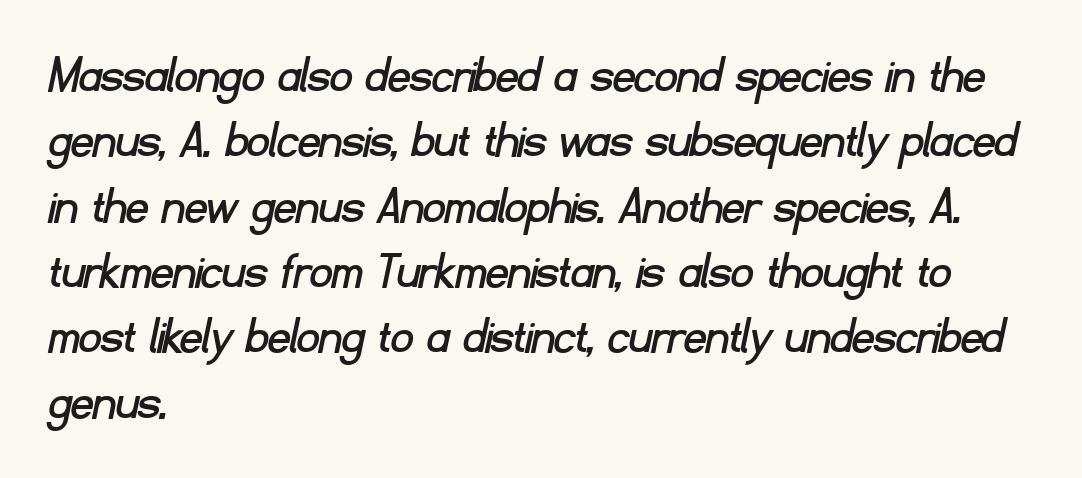
The passage shown has conventional tracking throughout. A typesetter would call this proportional, since set widths differ per character. Is this a sans? Yes — the strokes have no serifs. Bare-footed words on every line.
